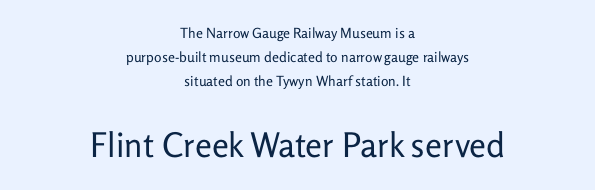
Serifs: no, the terminals of the letterforms are clean. Is this a fixed-width face? No — the glyphs have proportional, varying widths. Bold? No — there's no thickening of the strokes. Unlike italic type, these characters show no tilt at all.
